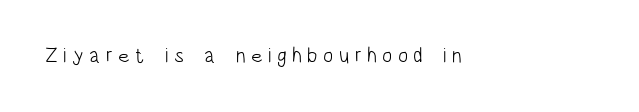
Q: Is the text bold? A: No.
Q: Is the text italic (slanted)? A: No, it is upright.
Q: Is the text underlined? A: No.
Q: Is the spacing between letters normal or unusually wide? A: Unusually wide.
